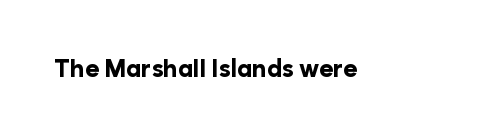
{"italic": "no", "bold": "yes", "underline": "no", "letter_spacing": "normal", "letter_spacing_em": 0.0, "glyph_px": 24}
